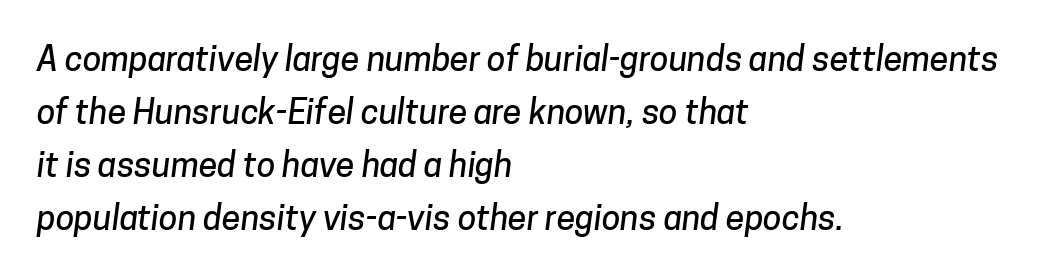
The image shows 34 px sans-serif type; set left-aligned, normal line spacing (1.56x), normal letter spacing, not underlined; low stroke contrast and a medium x-height.
